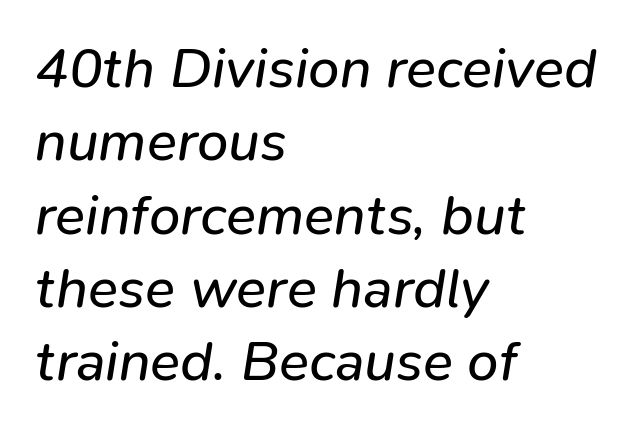
Q: Is the text bold? A: No.
Q: Is the text italic (slanted)? A: Yes, it leans right by about 9 degrees.
Q: Is the text underlined? A: No.
Q: How is the paragraph aligned? A: Left-aligned.
Q: Is the spacing between letters normal or unusually wide? A: Normal.
Q: Is the spacing between lines tight, normal or loose? A: Normal.
Q: Width (condensed, normal, or wide)? A: Normal.
Q: Stroke contrast? A: Low.
Q: x-height? A: Medium.
Q: Monospaced? A: No.
